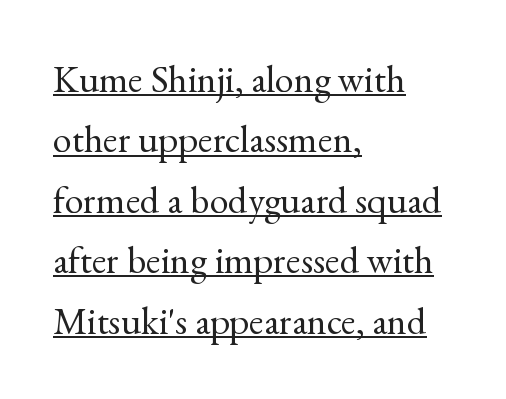
The face looks like a standard text weight, possibly lighter. These lines stack with their left ends in a neat column. One glance says typical: line gaps are just what's usual. Tall strokes in this sample are plumb rather than angled.
